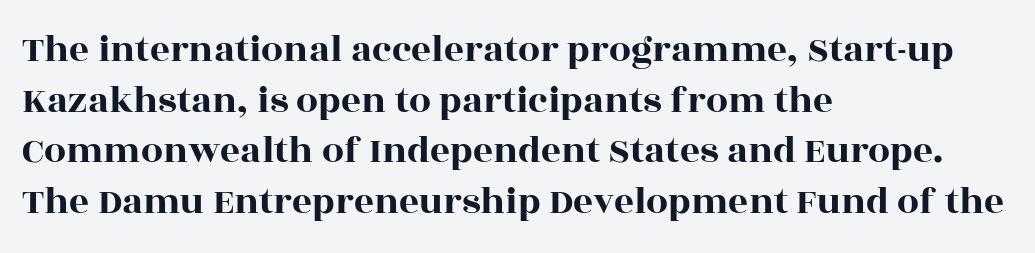
The image shows 39 px wide serif type, upright; set left-aligned, normal line spacing (1.3x), normal letter spacing, not underlined; a large x-height.
